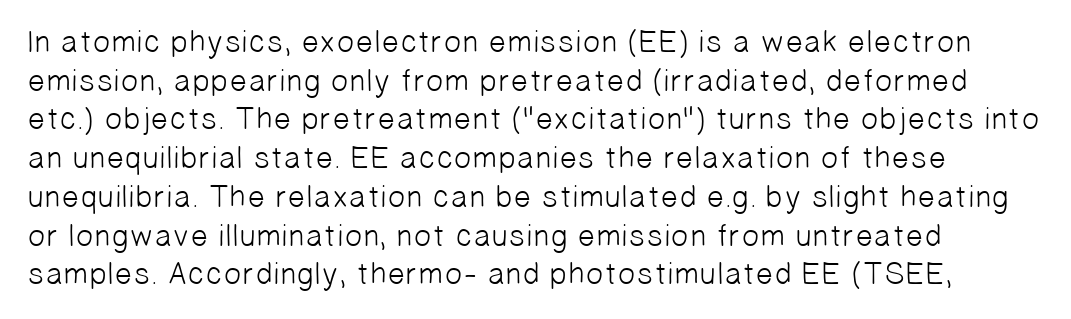
Leading: standard. The face used here is proportionally spaced, like ordinary book or web type. If you drew a ruler down the left edge, every line would touch it. Letters have the restrained weight of plain body copy at most.
